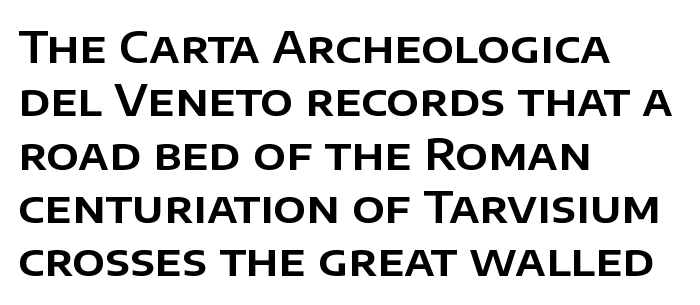
Q: Is the text italic (slanted)? A: No, it is upright.
Q: Is the typeface a serif or a sans-serif typeface? A: Sans-serif.
Q: Is the text underlined? A: No.
Q: How is the paragraph aligned? A: Left-aligned.
Q: Is the spacing between letters normal or unusually wide? A: Normal.
Q: Width (condensed, normal, or wide)? A: Normal.
Q: Stroke contrast? A: Low.
Q: x-height? A: Large.
Q: Monospaced? A: No.
